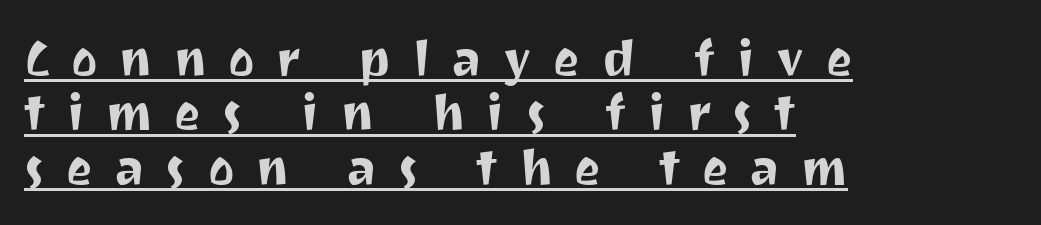
{"serif": "no", "italic": "no", "width": "normal", "stroke_contrast": "medium", "x_height": "medium", "monospaced": "no", "underline": "yes", "align": "left", "line_spacing": "tight", "line_spacing_ratio": 1.09, "letter_spacing": "wide", "letter_spacing_em": 0.43, "glyph_px": 50}
